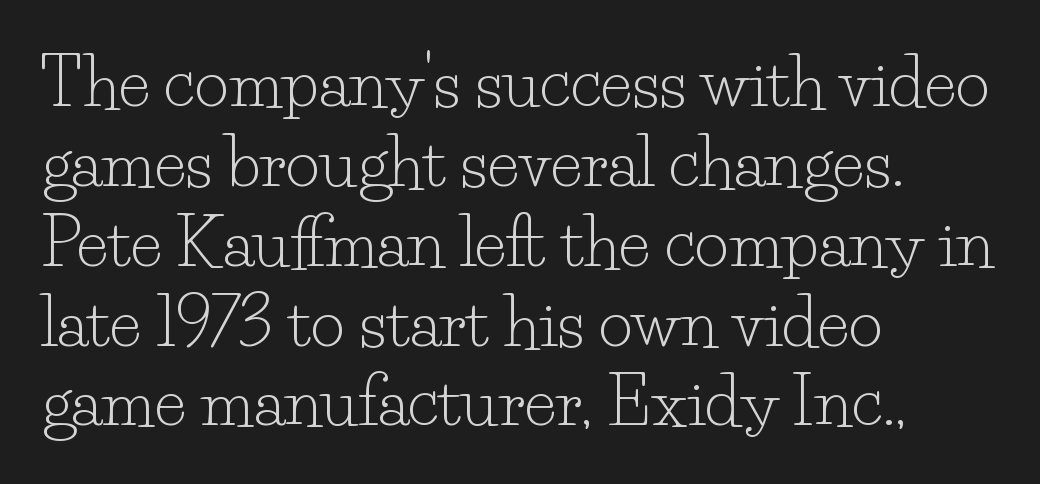
Unlike italic type, these characters show no tilt at all. Note the varied advance widths — an 'i' is clearly narrower than an 'm'. The passage shown is not bold in any degree. A classic flush-left, rag-right setting is used for this passage. What kind of face is this? One with serifs. Words float on clear page, feet unadorned.
